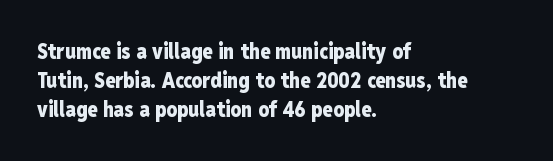
{"italic": "no", "bold": "yes", "underline": "no", "align": "left", "line_spacing": "normal", "line_spacing_ratio": 1.37, "letter_spacing": "normal", "letter_spacing_em": 0.0, "glyph_px": 21}
